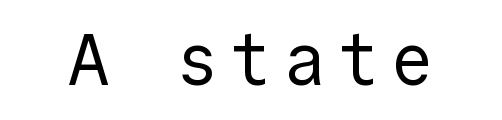
{"serif": "no", "italic": "no", "bold": "no", "weight": "regular", "width": "normal", "x_height": "medium", "underline": "no", "glyph_px": 72}
